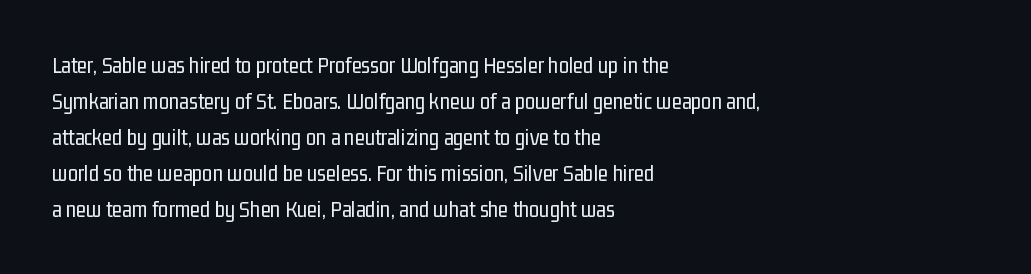
{"italic": "no", "bold": "no", "underline": "no", "align": "left", "line_spacing": "normal", "line_spacing_ratio": 1.56, "letter_spacing": "normal", "letter_spacing_em": 0.0, "glyph_px": 23}
